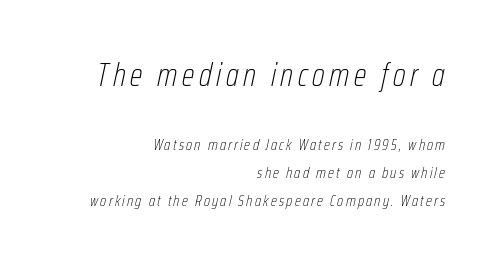
{"italic": "yes", "lean": "right", "slant_degrees": 12, "bold": "no", "weight": "thin", "width": "condensed", "stroke_contrast": "low", "x_height": "medium", "monospaced": "no", "underline": "no", "align": "right", "line_spacing_ratio": 1.73, "larger_block": "first", "size_ratio": 2.06, "glyph_px": 33}
